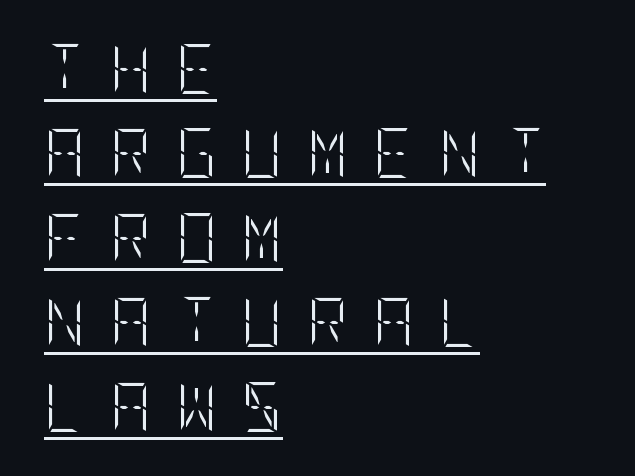
The image shows 50 px light, condensed type, upright; set left-aligned, normal line spacing (1.69x), unusually wide letter spacing (+0.5 em), underlined; low stroke contrast and a large x-height.
